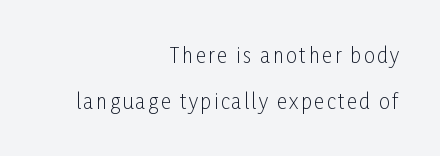
Q: Is the text bold? A: No.
Q: Is the text italic (slanted)? A: No, it is upright.
Q: Is the text underlined? A: No.
Q: How is the paragraph aligned? A: Right-aligned.
Q: Is the spacing between lines tight, normal or loose? A: Loose.
